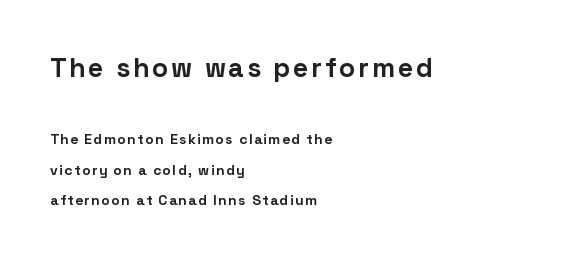
The image shows 27 px bold type, upright; set left-aligned, loose line spacing (2.18x), not underlined; the first (top) block is 1.93x larger.
